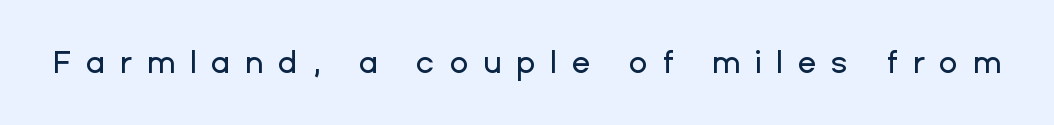
Q: Is the text italic (slanted)? A: No, it is upright.
Q: Is the typeface a serif or a sans-serif typeface? A: Sans-serif.
Q: Is the text underlined? A: No.
Q: Is the spacing between letters normal or unusually wide? A: Unusually wide.
Q: Width (condensed, normal, or wide)? A: Normal.
Q: Stroke contrast? A: Low.
Q: x-height? A: Medium.
Q: Monospaced? A: No.
